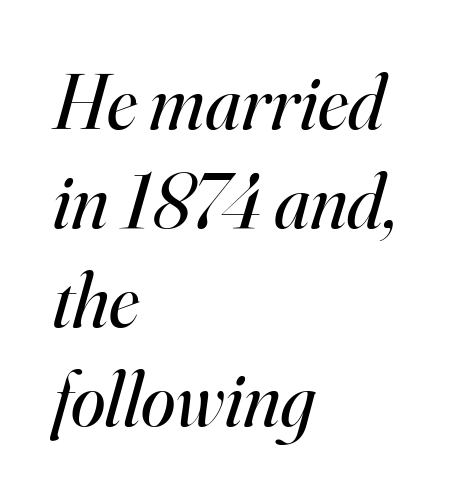
{"serif": "yes", "italic": "yes", "lean": "right", "slant_degrees": 16, "bold": "no", "weight": "regular", "width": "normal", "stroke_contrast": "high", "x_height": "small", "monospaced": "no", "underline": "no", "align": "left", "line_spacing": "normal", "line_spacing_ratio": 1.27, "letter_spacing": "normal", "letter_spacing_em": 0.0, "glyph_px": 78}
